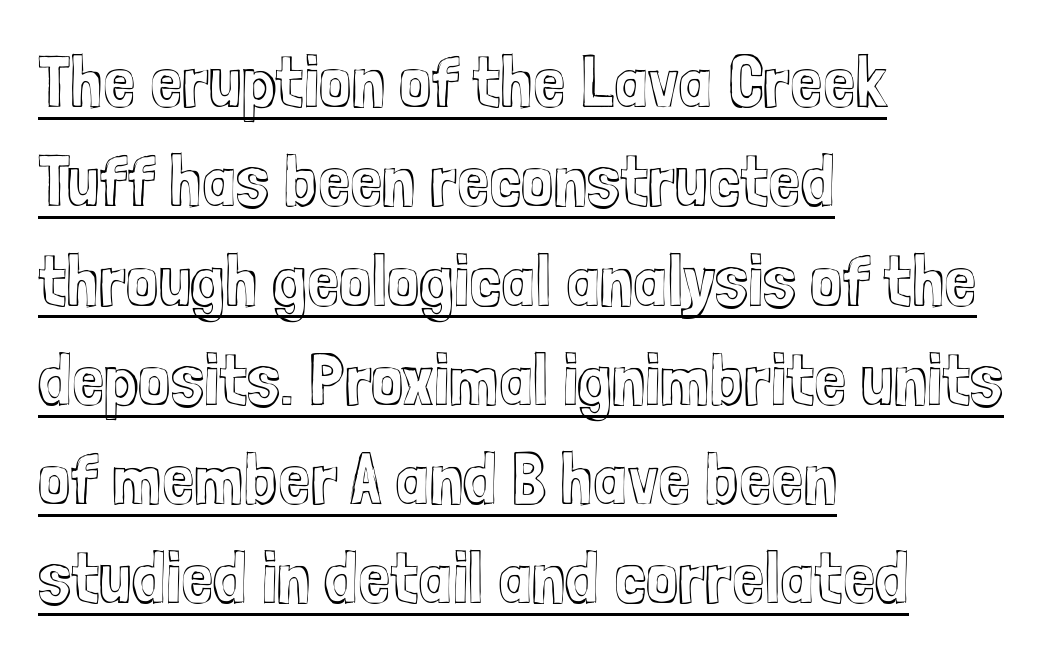
Q: Is the text italic (slanted)? A: No, it is upright.
Q: Is the text underlined? A: Yes.
Q: How is the paragraph aligned? A: Left-aligned.
Q: Is the spacing between letters normal or unusually wide? A: Normal.
Q: Is the spacing between lines tight, normal or loose? A: Normal.
Q: Width (condensed, normal, or wide)? A: Condensed.
Q: x-height? A: Medium.
Q: Monospaced? A: No.
